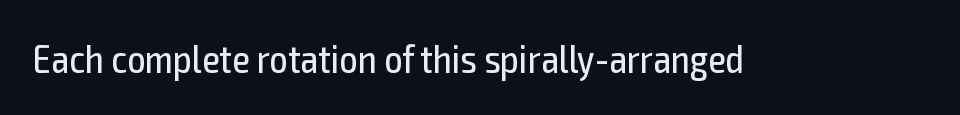
{"serif": "no", "italic": "no", "bold": "no", "weight": "regular", "width": "condensed", "x_height": "medium", "monospaced": "no", "underline": "no", "letter_spacing": "normal", "letter_spacing_em": 0.0, "glyph_px": 40}
